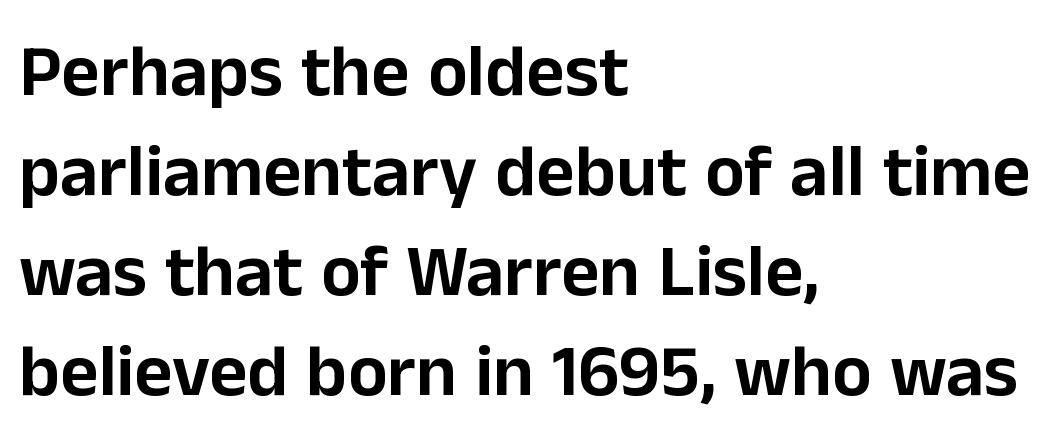
{"serif": "no", "italic": "no", "width": "normal", "stroke_contrast": "low", "x_height": "medium", "monospaced": "no", "underline": "no", "align": "left", "line_spacing": "normal", "line_spacing_ratio": 1.35, "letter_spacing": "normal", "letter_spacing_em": 0.0, "glyph_px": 74}
